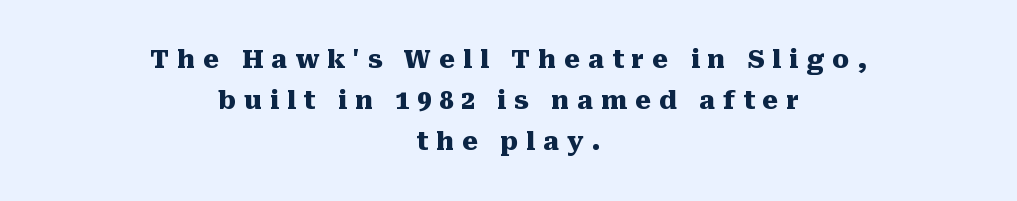
Q: Is the text bold? A: Yes.
Q: Is the text italic (slanted)? A: No, it is upright.
Q: Is the text underlined? A: No.
Q: How is the paragraph aligned? A: Centered.
Q: Is the spacing between letters normal or unusually wide? A: Unusually wide.
Q: Is the spacing between lines tight, normal or loose? A: Normal.
